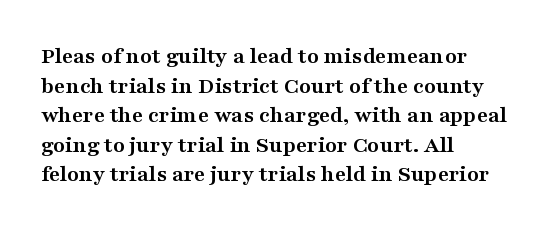
Q: Is the text bold? A: Yes.
Q: Is the text italic (slanted)? A: No, it is upright.
Q: Is the text underlined? A: No.
Q: How is the paragraph aligned? A: Left-aligned.
Q: Is the spacing between letters normal or unusually wide? A: Normal.
